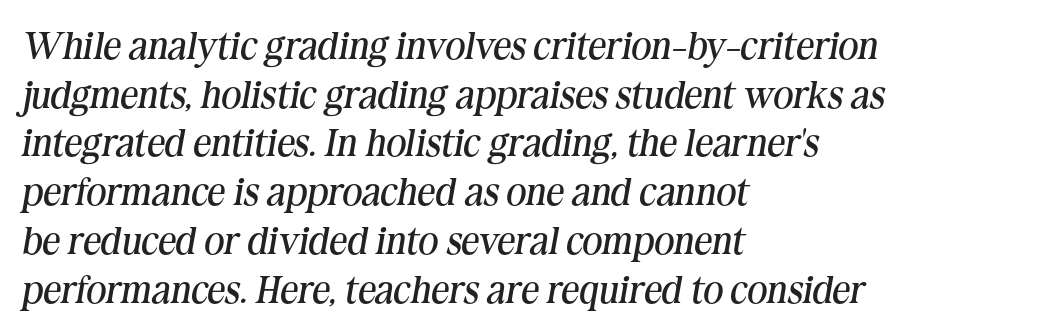
The image shows 39 px regular-weight serif type, italic (leaning right); set left-aligned, normal line spacing (1.25x), normal letter spacing, not underlined; medium stroke contrast and a medium x-height.
